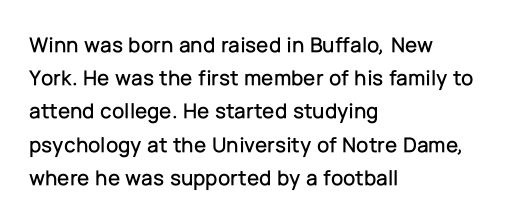
{"italic": "no", "underline": "no", "align": "left", "line_spacing": "normal", "line_spacing_ratio": 1.51, "letter_spacing": "normal", "letter_spacing_em": 0.0, "glyph_px": 22}
